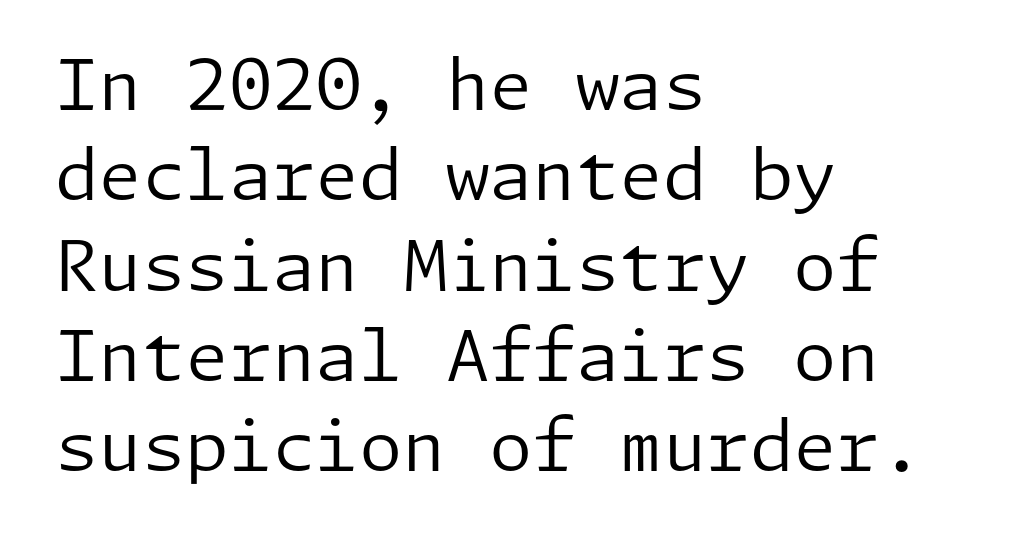
The image shows 70 px regular-weight sans-serif type, upright; set left-aligned, normal line spacing (1.29x), normal letter spacing, not underlined; low stroke contrast and a medium x-height.
